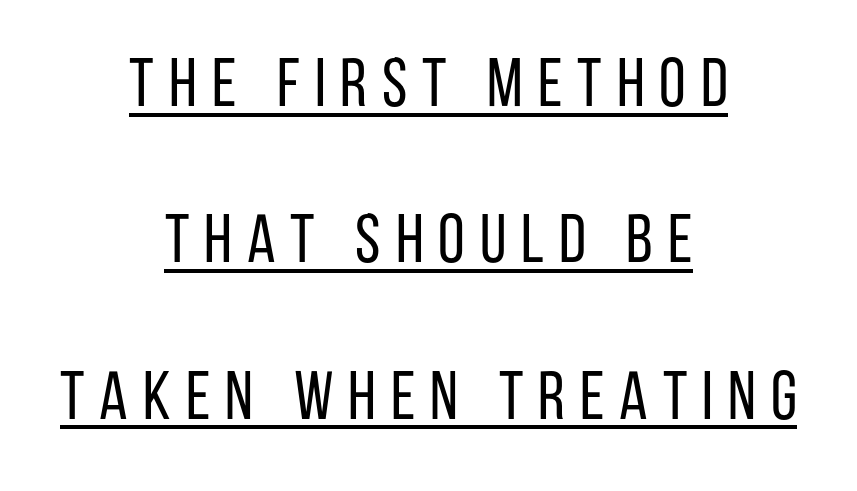
The image shows 68 px regular-weight, condensed sans-serif type, upright; set centered, loose line spacing (2.3x), unusually wide letter spacing (+0.22 em), underlined; low stroke contrast and a large x-height.
